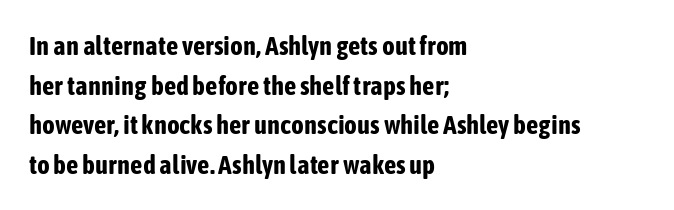
{"italic": "no", "bold": "yes", "underline": "no", "align": "left", "line_spacing": "normal", "line_spacing_ratio": 1.47, "letter_spacing": "normal", "letter_spacing_em": 0.0, "glyph_px": 27}
